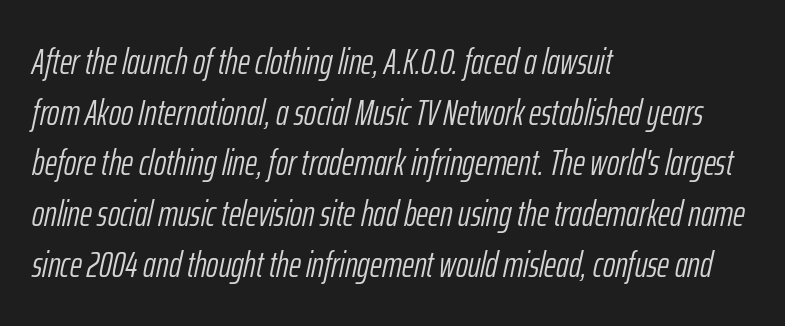
This reads as an unemphasized weight, regular at the heaviest. Note the varied advance widths — an 'i' is clearly narrower than an 'm'. Horizontal alignment here is leftward, the default for most running prose. The glyphs are unaccompanied by any horizontal stroke below them. The tracking reads as untouched default to a designer's eye. Every character sits at an angle, as italics do.
